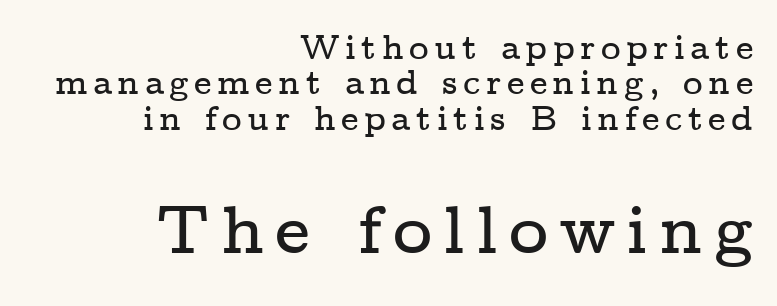
Q: Is the text italic (slanted)? A: No, it is upright.
Q: Is the typeface a serif or a sans-serif typeface? A: Serif.
Q: Is the text underlined? A: No.
Q: How is the paragraph aligned? A: Right-aligned.
Q: Is the spacing between lines tight, normal or loose? A: Tight.
Q: Which block of text is set in a larger size, the first (top) or the second (bottom)? A: The second (bottom) one.
Q: Width (condensed, normal, or wide)? A: Wide.
Q: Stroke contrast? A: Low.
Q: x-height? A: Medium.
Q: Monospaced? A: No.
